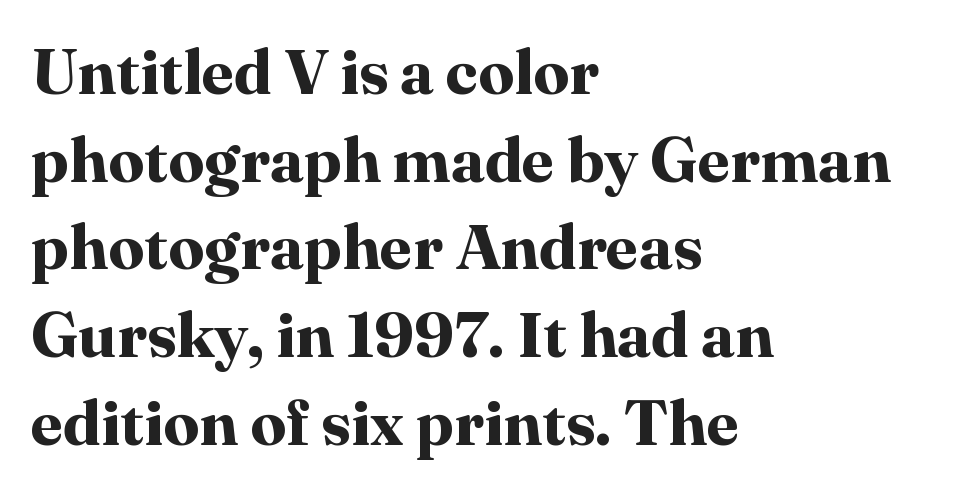
The image shows 64 px bold serif type, upright; set left-aligned, normal line spacing (1.37x), normal letter spacing, not underlined; high stroke contrast and a medium x-height.
